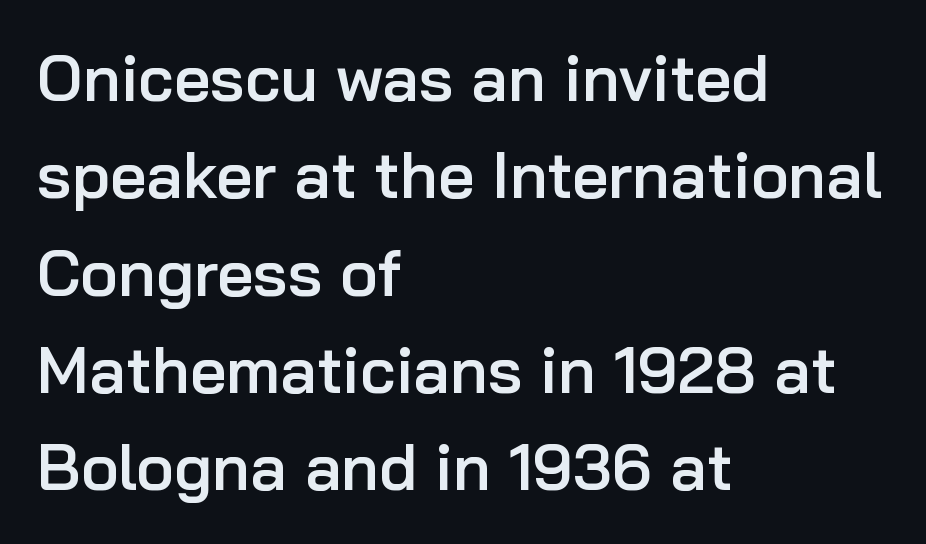
The image shows 64 px semibold sans-serif type, upright; set left-aligned, normal line spacing (1.52x), normal letter spacing, not underlined; low stroke contrast and a medium x-height.
